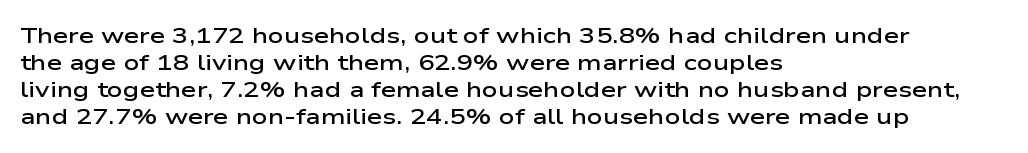
Q: Is the text bold? A: Semi-bold.
Q: Is the text italic (slanted)? A: No, it is upright.
Q: Is the text underlined? A: No.
Q: How is the paragraph aligned? A: Left-aligned.
Q: Is the spacing between letters normal or unusually wide? A: Normal.
